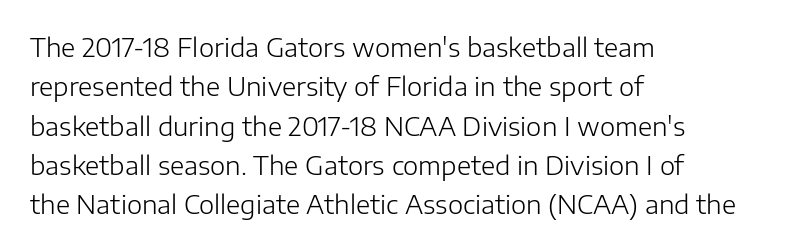
The image shows 26 px text type, upright; set left-aligned, normal line spacing (1.51x), normal letter spacing, not underlined.
